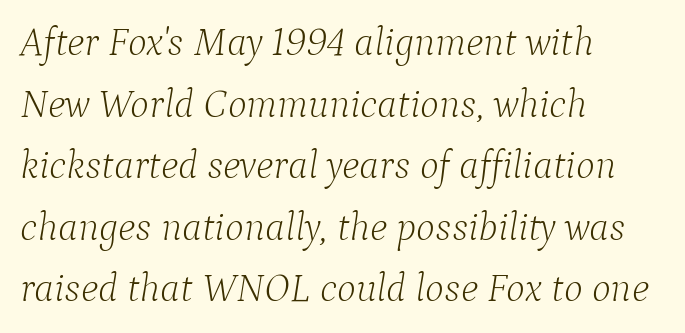
Q: Is the text bold? A: No.
Q: Is the text italic (slanted)? A: Yes, it leans right by about 9 degrees.
Q: Is the typeface a serif or a sans-serif typeface? A: Serif.
Q: Is the text underlined? A: No.
Q: How is the paragraph aligned? A: Left-aligned.
Q: Is the spacing between letters normal or unusually wide? A: Normal.
Q: Is the spacing between lines tight, normal or loose? A: Normal.
Q: Width (condensed, normal, or wide)? A: Normal.
Q: Stroke contrast? A: Low.
Q: x-height? A: Medium.
Q: Monospaced? A: No.
